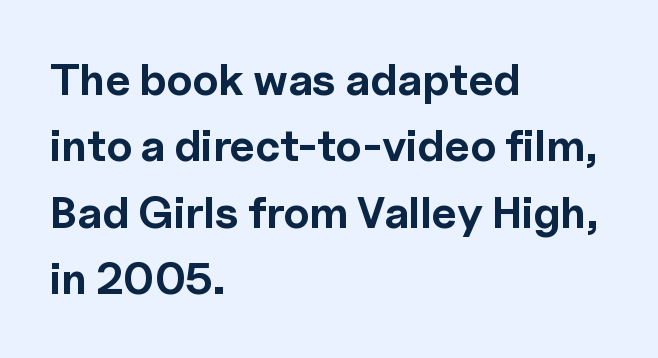
The image shows 44 px bold sans-serif type, upright; set left-aligned, normal line spacing (1.51x), normal letter spacing, not underlined; a medium x-height.
